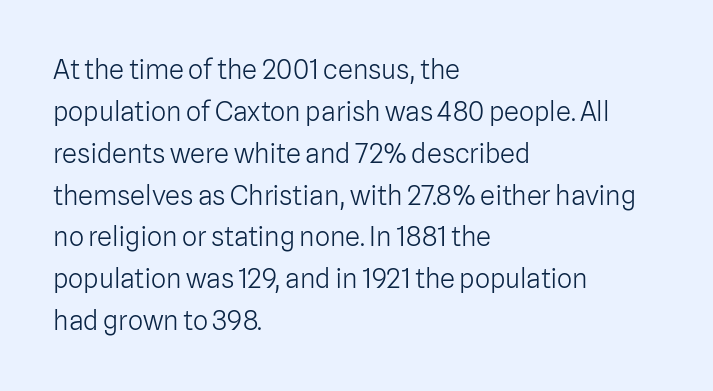
Anything drawn beneath the words? Only blank space. Each word holds together tightly as a unit, with standard inter-letter gaps. Each stroke keeps to a modest, everyday thickness or less. Normally led — the rows are evenly, conventionally spaced. In CSS terms this would be text-align: left. Does the lettering tilt? It doesn't — this is upright.
